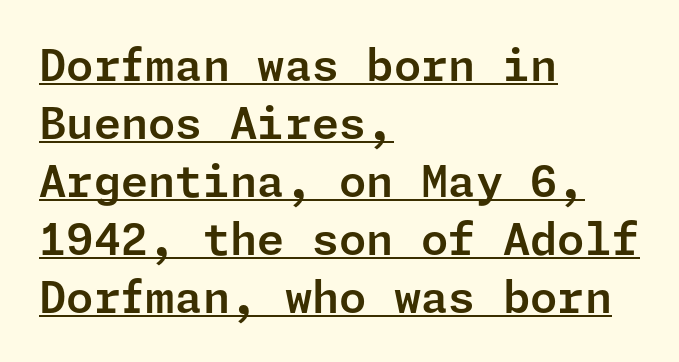
Q: Is the text italic (slanted)? A: No, it is upright.
Q: Is the typeface a serif or a sans-serif typeface? A: Sans-serif.
Q: Is the text underlined? A: Yes.
Q: How is the paragraph aligned? A: Left-aligned.
Q: Is the spacing between letters normal or unusually wide? A: Normal.
Q: Is the spacing between lines tight, normal or loose? A: Normal.
Q: Width (condensed, normal, or wide)? A: Normal.
Q: Stroke contrast? A: Low.
Q: x-height? A: Medium.
